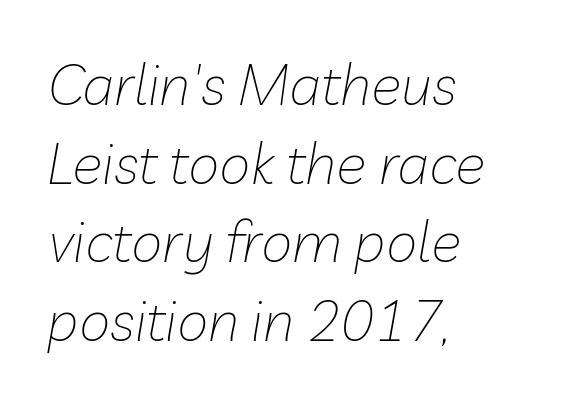
Q: Is the text bold? A: No.
Q: Is the text italic (slanted)? A: Yes, it leans right by about 10 degrees.
Q: Is the text underlined? A: No.
Q: How is the paragraph aligned? A: Left-aligned.
Q: Is the spacing between letters normal or unusually wide? A: Normal.
Q: Is the spacing between lines tight, normal or loose? A: Normal.
Q: Width (condensed, normal, or wide)? A: Normal.
Q: Stroke contrast? A: Low.
Q: x-height? A: Medium.
Q: Monospaced? A: No.
